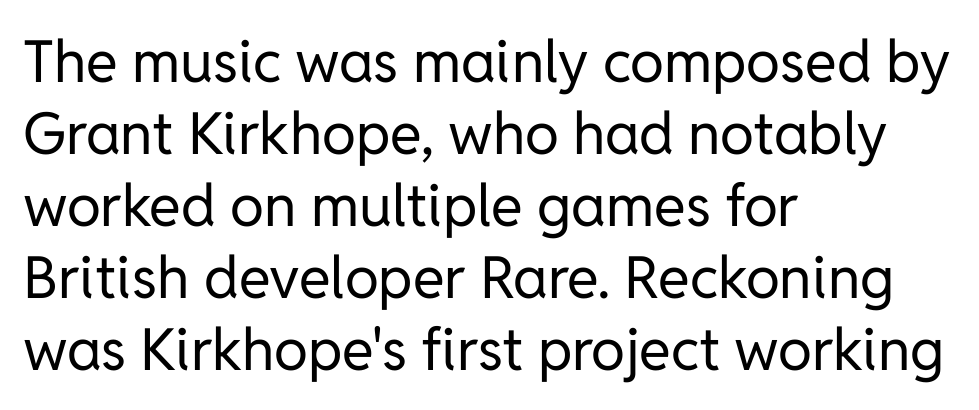
{"serif": "no", "italic": "no", "bold": "no", "weight": "regular", "width": "normal", "stroke_contrast": "low", "x_height": "medium", "monospaced": "no", "underline": "no", "align": "left", "line_spacing_ratio": 1.24, "letter_spacing": "normal", "letter_spacing_em": 0.0, "glyph_px": 58}
